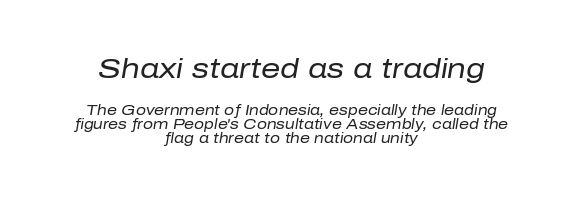
Default kerning and tracking; the words read as compact shapes. The weight would be labelled regular, book, light, or lighter still. Rendered with sloped, italic letterforms. Summary of vertical rhythm: compact, with narrow interline spacing.
